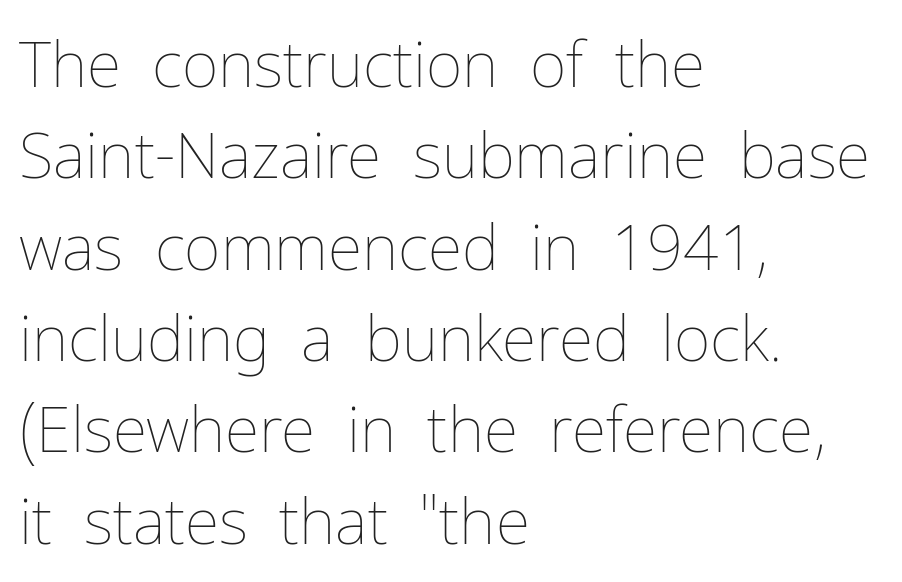
{"italic": "no", "bold": "no", "weight": "thin", "width": "normal", "stroke_contrast": "low", "x_height": "medium", "monospaced": "no", "underline": "no", "align": "left", "line_spacing": "normal", "line_spacing_ratio": 1.45, "letter_spacing": "normal", "letter_spacing_em": 0.0, "glyph_px": 63}
